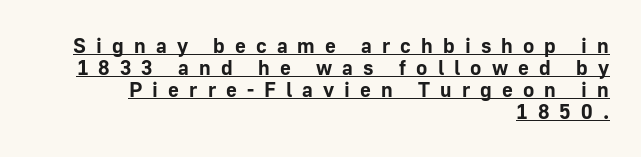
Look at the stroke-to-counter ratio: heavy, a bold. This is the regular roman posture of the typeface. In designer terms, the underline attribute is active on this setting. A typesetter would call this leading minimal, almost set solid. The face used here is rendered with a markedly widened letterfit.
